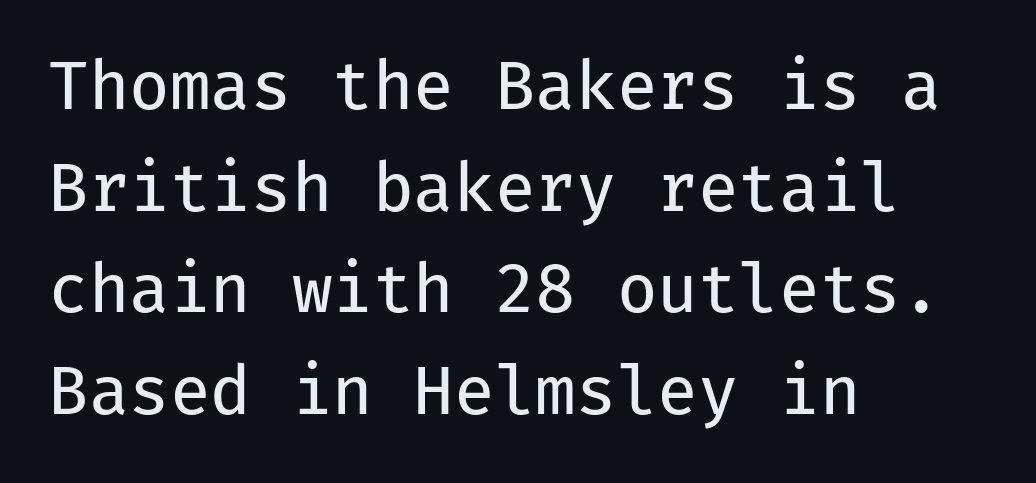
The image shows 66 px regular-weight sans-serif type, upright, monospaced; set left-aligned, normal line spacing (1.54x), normal letter spacing, not underlined; low stroke contrast and a medium x-height.
